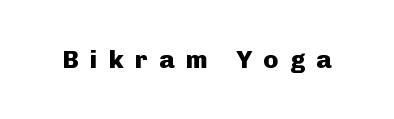
The image shows 25 px bold type, upright; set unusually wide letter spacing (+0.46 em), not underlined.
